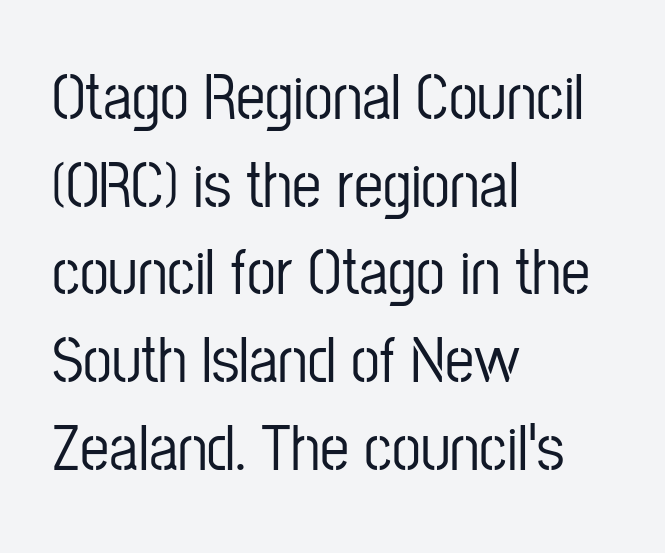
Q: Is the text italic (slanted)? A: No, it is upright.
Q: Is the typeface a serif or a sans-serif typeface? A: Sans-serif.
Q: Is the text underlined? A: No.
Q: How is the paragraph aligned? A: Left-aligned.
Q: Is the spacing between letters normal or unusually wide? A: Normal.
Q: Is the spacing between lines tight, normal or loose? A: Normal.
Q: Width (condensed, normal, or wide)? A: Condensed.
Q: Stroke contrast? A: Low.
Q: x-height? A: Medium.
Q: Monospaced? A: No.
